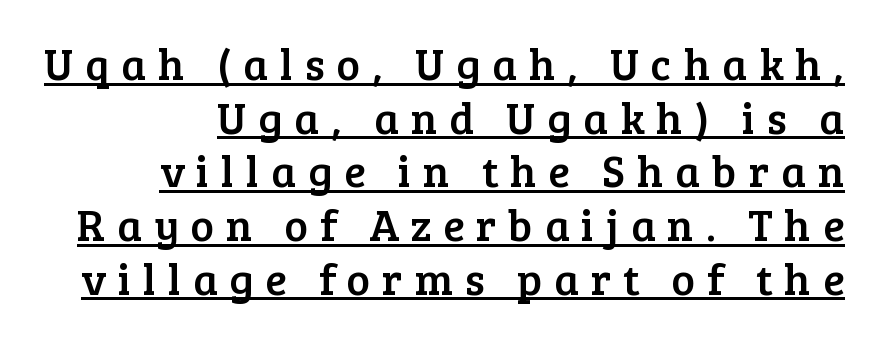
Q: Is the text italic (slanted)? A: No, it is upright.
Q: Is the typeface a serif or a sans-serif typeface? A: Serif.
Q: Is the text underlined? A: Yes.
Q: How is the paragraph aligned? A: Right-aligned.
Q: Is the spacing between letters normal or unusually wide? A: Unusually wide.
Q: Width (condensed, normal, or wide)? A: Normal.
Q: Stroke contrast? A: Low.
Q: x-height? A: Medium.
Q: Monospaced? A: No.
